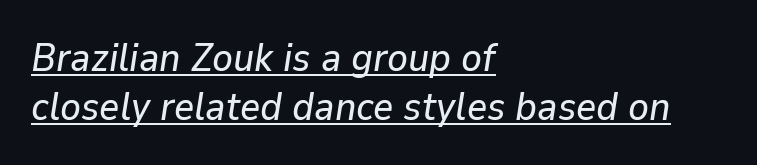
{"italic": "yes", "lean": "right", "slant_degrees": 9, "width": "normal", "stroke_contrast": "low", "x_height": "medium", "monospaced": "no", "underline": "yes", "align": "left", "line_spacing": "normal", "line_spacing_ratio": 1.25, "letter_spacing": "normal", "letter_spacing_em": 0.0, "glyph_px": 39}
